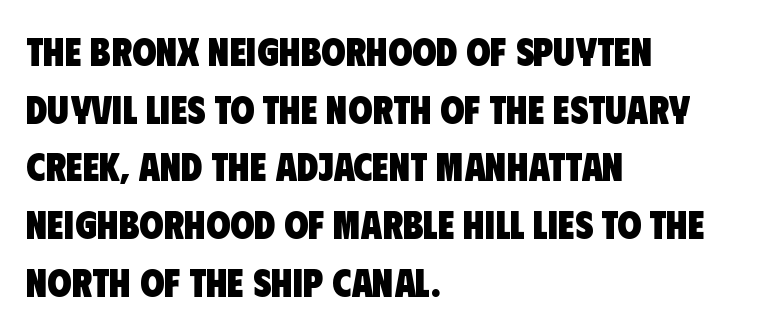
Heavy-handed strokes throughout: this text is bold. The type family on display is of the sans-serif kind. Proportional: the letters do not fall into vertical columns. The lines are quadded left. Check under the words: just untouched page.
